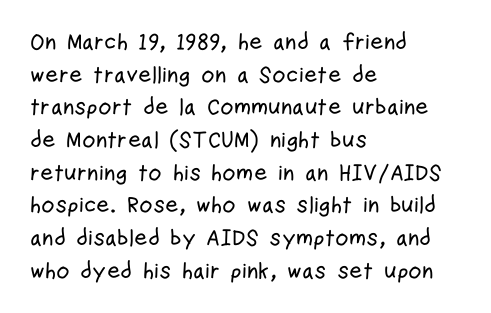
All the whitespace from short lines collects on the right. Standard letterfit; no display-style spreading of the glyphs. The area under the type is left untouched. Characters remain perfectly vertical along every line. If you measured baseline to baseline, you'd find a middling distance.
